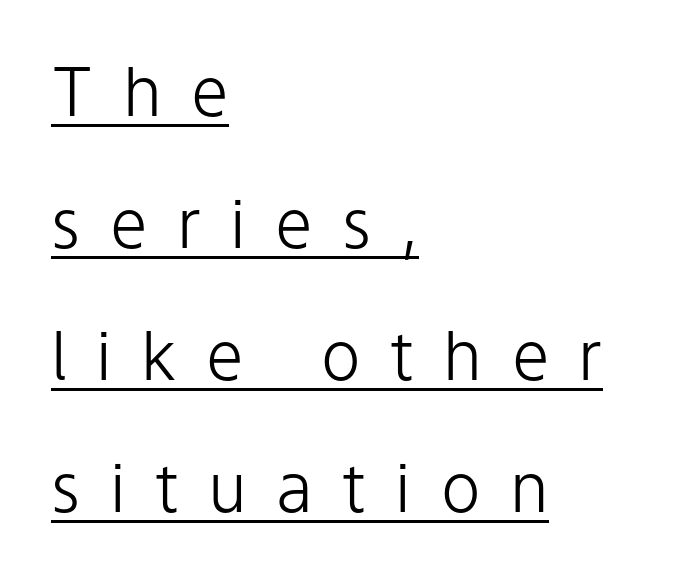
The image shows 67 px light sans-serif type, upright; set left-aligned, loose line spacing (1.97x), unusually wide letter spacing (+0.44 em), underlined; low stroke contrast and a medium x-height.
